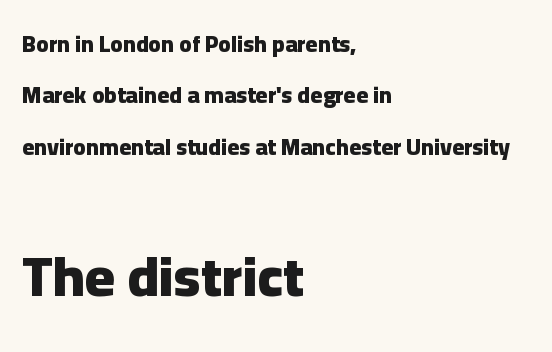
Q: Is the text bold? A: Yes.
Q: Is the text italic (slanted)? A: No, it is upright.
Q: Is the typeface a serif or a sans-serif typeface? A: Sans-serif.
Q: Is the text underlined? A: No.
Q: How is the paragraph aligned? A: Left-aligned.
Q: Is the spacing between letters normal or unusually wide? A: Normal.
Q: Is the spacing between lines tight, normal or loose? A: Loose.
Q: Which block of text is set in a larger size, the first (top) or the second (bottom)? A: The second (bottom) one.
Q: Width (condensed, normal, or wide)? A: Normal.
Q: Stroke contrast? A: Low.
Q: x-height? A: Medium.
Q: Monospaced? A: No.
